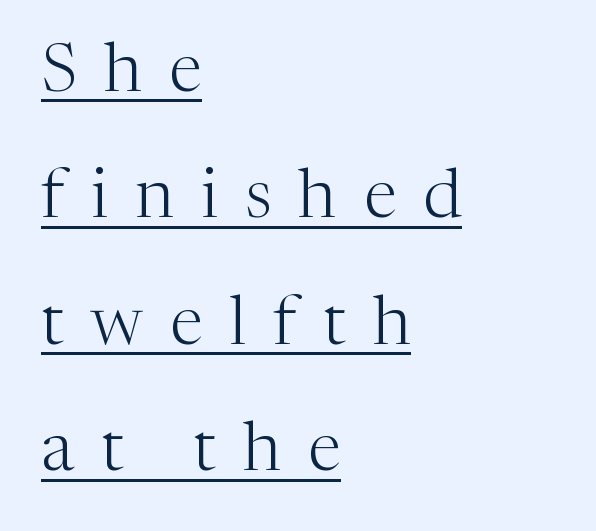
Proportional: the letters do not fall into vertical columns. Yep, those are serifs on the letters. Emphasis is given by a line drawn under the lettering. This is roman type, the default non-slanted kind. Weight: not bold — regular or lighter.
